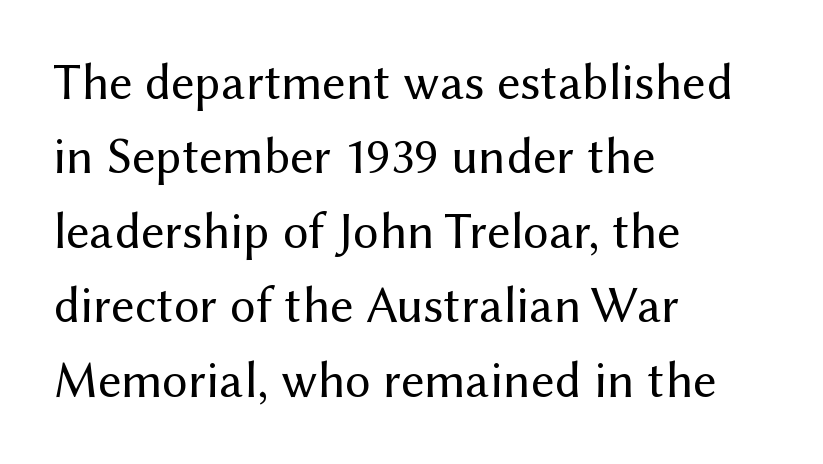
Between one letter and the next there's only the usual sliver of space. Font category for this specimen: sans-serif. Letters have the restrained weight of plain body copy at most. The baseline area is clear. One-word summary of the alignment: left.
